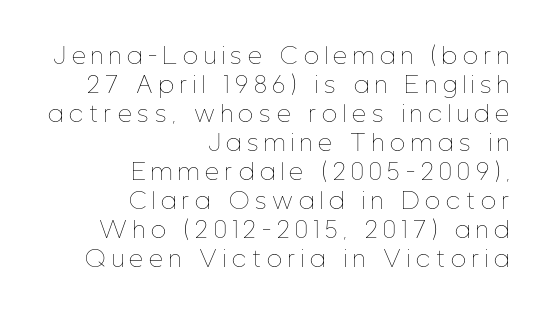
The image shows 22 px text type, upright; set right-aligned, normal line spacing (1.32x), unusually wide letter spacing (+0.28 em), not underlined.
